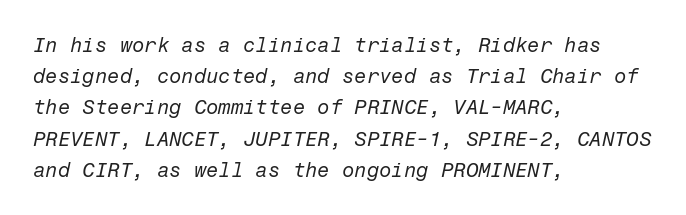
{"italic": "yes", "lean": "right", "slant_degrees": 12, "bold": "no", "underline": "no", "align": "left", "line_spacing": "normal", "line_spacing_ratio": 1.56, "letter_spacing": "normal", "letter_spacing_em": 0.0, "glyph_px": 20}
